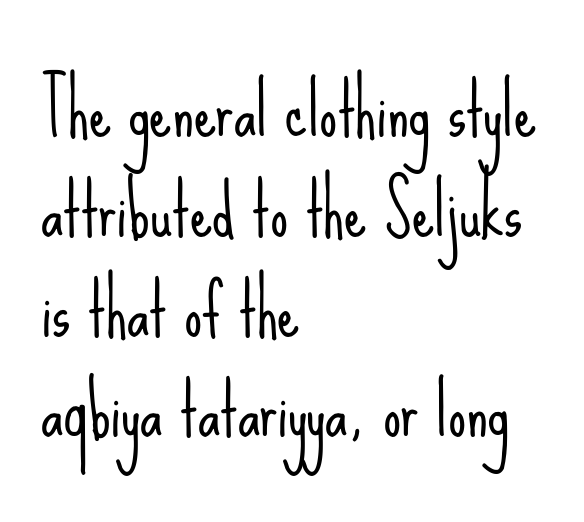
The image shows 71 px light, condensed sans-serif type, upright; set left-aligned, normal line spacing (1.41x), normal letter spacing, not underlined; low stroke contrast and a small x-height.
